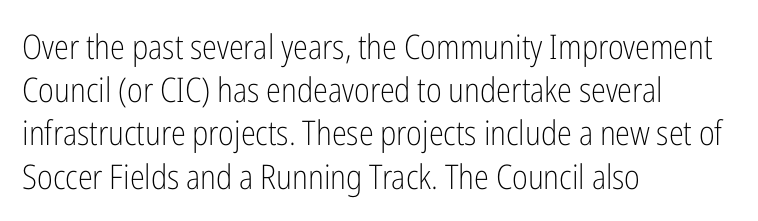
Honestly, the letter spacing is just normal — you wouldn't notice it. No feet cap the strokes, marking this as sans-serif type. Note the varied advance widths — an 'i' is clearly narrower than an 'm'. Glance below the letters and you will spot only blank space. Stems here are at most as thick as an everyday book face.
